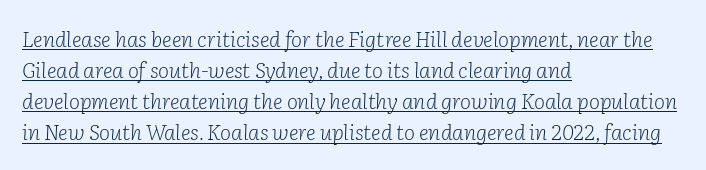
The image shows 21 px text type, italic (leaning right); set left-aligned, normal line spacing (1.48x), normal letter spacing, underlined.
